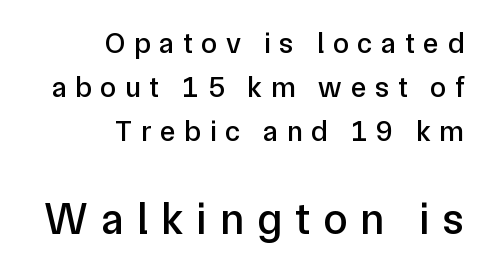
{"serif": "no", "italic": "no", "width": "normal", "stroke_contrast": "low", "x_height": "medium", "monospaced": "no", "underline": "no", "align": "right", "line_spacing": "normal", "line_spacing_ratio": 1.51, "letter_spacing": "wide", "letter_spacing_em": 0.3, "larger_block": "second", "size_ratio": 1.52, "glyph_px": 44}
